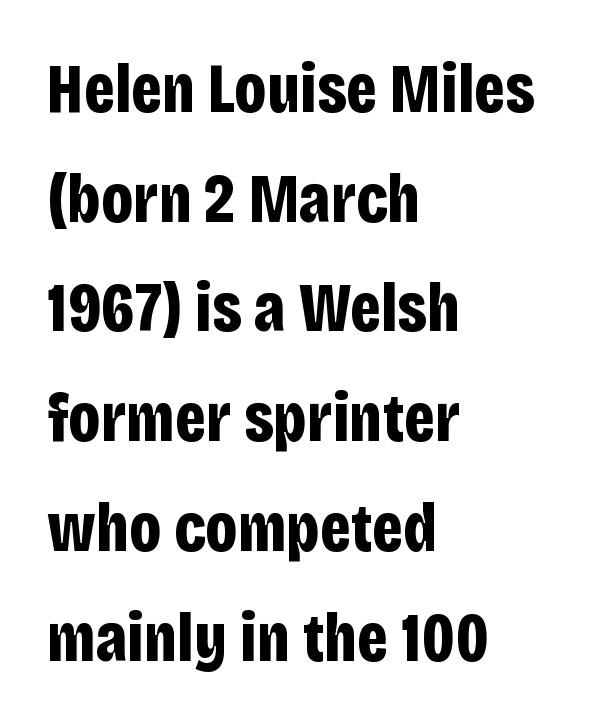
Q: Is the text bold? A: Yes.
Q: Is the text italic (slanted)? A: No, it is upright.
Q: Is the typeface a serif or a sans-serif typeface? A: Sans-serif.
Q: Is the text underlined? A: No.
Q: How is the paragraph aligned? A: Left-aligned.
Q: Is the spacing between letters normal or unusually wide? A: Normal.
Q: Is the spacing between lines tight, normal or loose? A: Normal.
Q: Width (condensed, normal, or wide)? A: Condensed.
Q: Stroke contrast? A: Low.
Q: x-height? A: Large.
Q: Monospaced? A: No.
